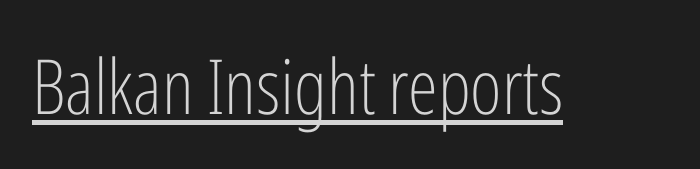
{"serif": "no", "italic": "no", "bold": "no", "weight": "light", "width": "condensed", "stroke_contrast": "low", "x_height": "medium", "monospaced": "no", "underline": "yes", "letter_spacing": "normal", "letter_spacing_em": 0.0, "glyph_px": 76}
